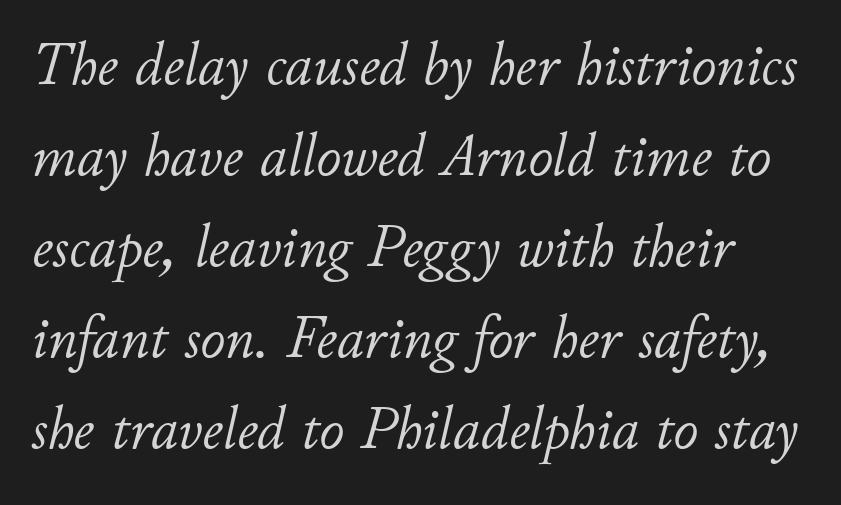
Q: Is the text bold? A: No.
Q: Is the text italic (slanted)? A: Yes, it leans right by about 11 degrees.
Q: Is the text underlined? A: No.
Q: Is the spacing between letters normal or unusually wide? A: Normal.
Q: Is the spacing between lines tight, normal or loose? A: Normal.
Q: Width (condensed, normal, or wide)? A: Normal.
Q: Stroke contrast? A: Low.
Q: x-height? A: Small.
Q: Monospaced? A: No.
